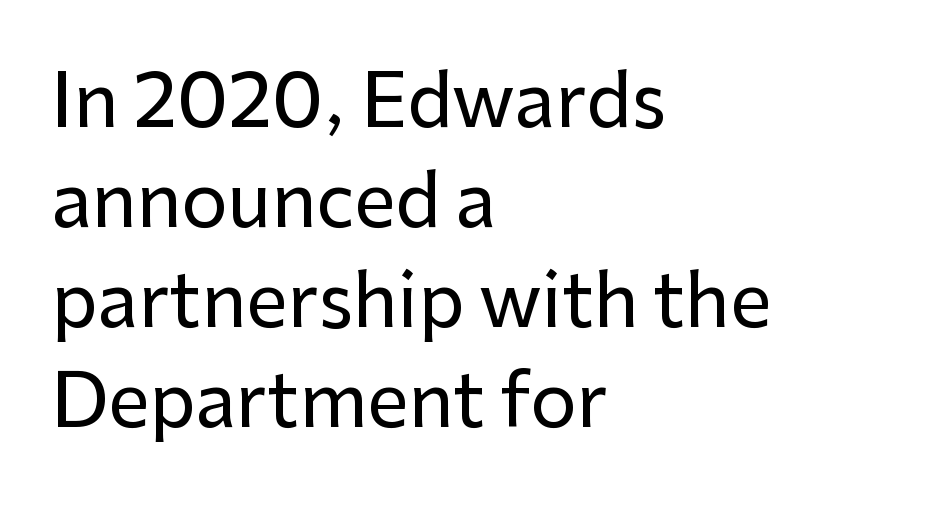
Q: Is the text italic (slanted)? A: No, it is upright.
Q: Is the typeface a serif or a sans-serif typeface? A: Sans-serif.
Q: Is the text underlined? A: No.
Q: How is the paragraph aligned? A: Left-aligned.
Q: Is the spacing between letters normal or unusually wide? A: Normal.
Q: Is the spacing between lines tight, normal or loose? A: Normal.
Q: Width (condensed, normal, or wide)? A: Normal.
Q: Stroke contrast? A: Low.
Q: x-height? A: Medium.
Q: Monospaced? A: No.
